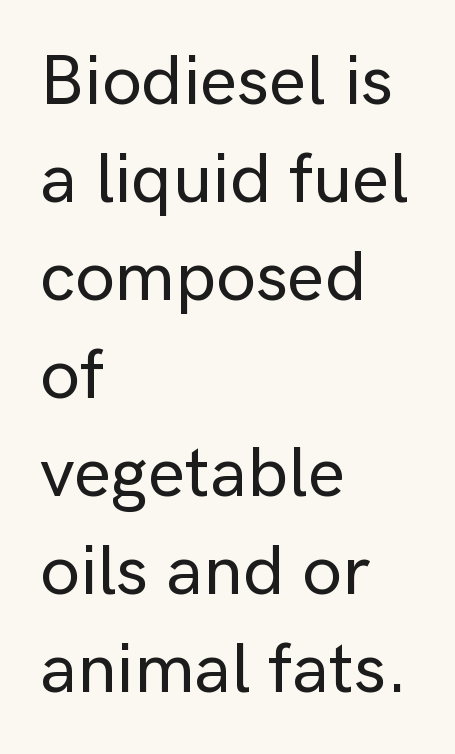
Q: Is the text italic (slanted)? A: No, it is upright.
Q: Is the typeface a serif or a sans-serif typeface? A: Sans-serif.
Q: Is the text underlined? A: No.
Q: How is the paragraph aligned? A: Left-aligned.
Q: Is the spacing between letters normal or unusually wide? A: Normal.
Q: Is the spacing between lines tight, normal or loose? A: Normal.
Q: Width (condensed, normal, or wide)? A: Normal.
Q: Stroke contrast? A: Low.
Q: x-height? A: Medium.
Q: Monospaced? A: No.
